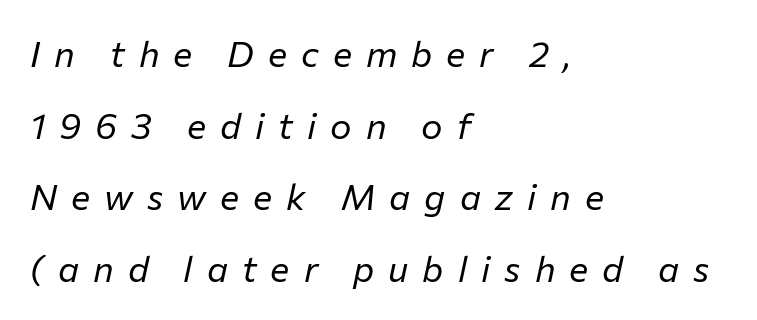
Q: Is the text bold? A: No.
Q: Is the text italic (slanted)? A: Yes, it leans right by about 12 degrees.
Q: Is the text underlined? A: No.
Q: How is the paragraph aligned? A: Left-aligned.
Q: Is the spacing between letters normal or unusually wide? A: Unusually wide.
Q: Is the spacing between lines tight, normal or loose? A: Loose.
Q: Width (condensed, normal, or wide)? A: Normal.
Q: Stroke contrast? A: Low.
Q: x-height? A: Medium.
Q: Monospaced? A: No.
